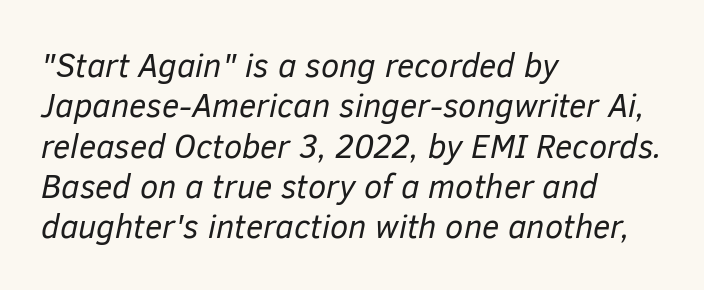
{"italic": "yes", "lean": "right", "slant_degrees": 12, "bold": "no", "weight": "regular", "width": "normal", "stroke_contrast": "low", "x_height": "medium", "monospaced": "no", "underline": "no", "align": "left", "line_spacing_ratio": 1.22, "letter_spacing": "normal", "letter_spacing_em": 0.0, "glyph_px": 33}
